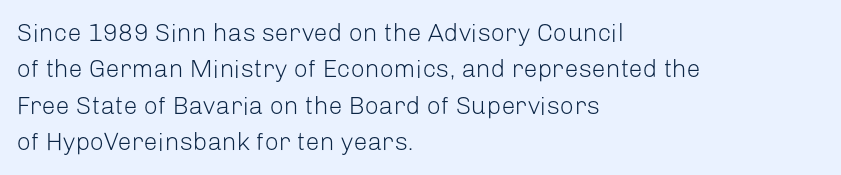
Q: Is the text bold? A: No.
Q: Is the text italic (slanted)? A: No, it is upright.
Q: Is the text underlined? A: No.
Q: How is the paragraph aligned? A: Left-aligned.
Q: Is the spacing between letters normal or unusually wide? A: Normal.
Q: Is the spacing between lines tight, normal or loose? A: Normal.
